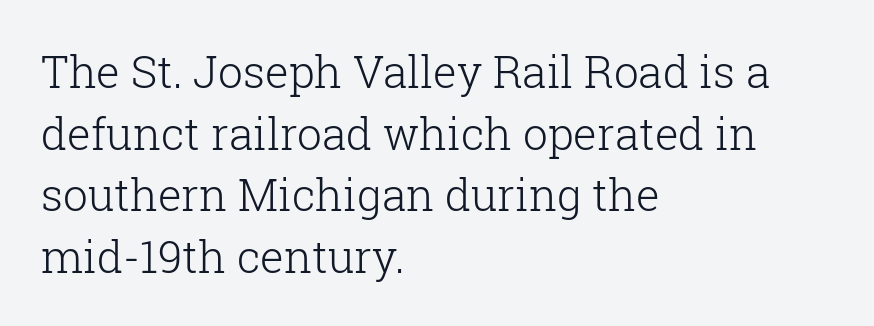
The image shows 44 px light serif type, upright; set left-aligned, normal line spacing (1.4x), normal letter spacing, not underlined; low stroke contrast and a medium x-height.
